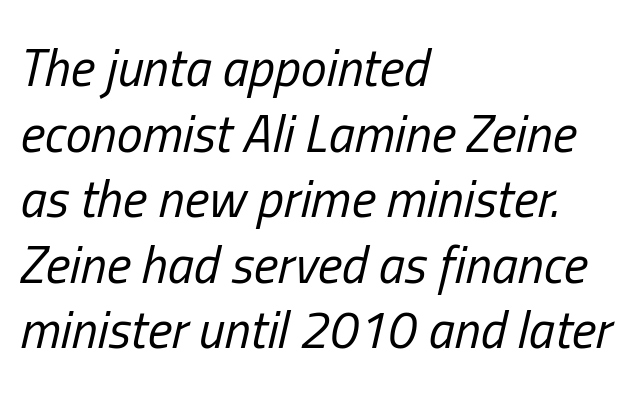
Q: Is the text bold? A: No.
Q: Is the text italic (slanted)? A: Yes, it leans right by about 13 degrees.
Q: Is the text underlined? A: No.
Q: How is the paragraph aligned? A: Left-aligned.
Q: Is the spacing between letters normal or unusually wide? A: Normal.
Q: Is the spacing between lines tight, normal or loose? A: Normal.
Q: Width (condensed, normal, or wide)? A: Condensed.
Q: Stroke contrast? A: Low.
Q: x-height? A: Medium.
Q: Monospaced? A: No.
